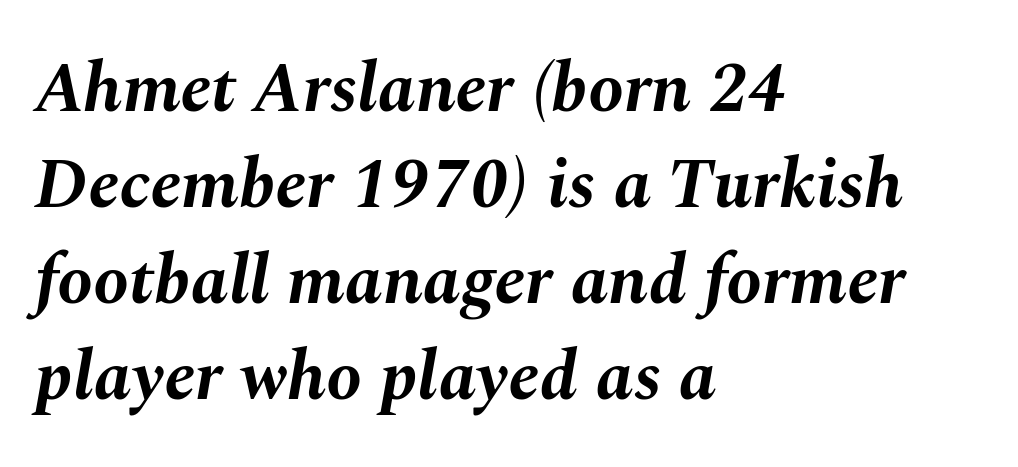
The image shows 71 px bold type, italic (leaning right); set left-aligned, normal line spacing (1.35x), normal letter spacing, not underlined; medium stroke contrast and a medium x-height.
